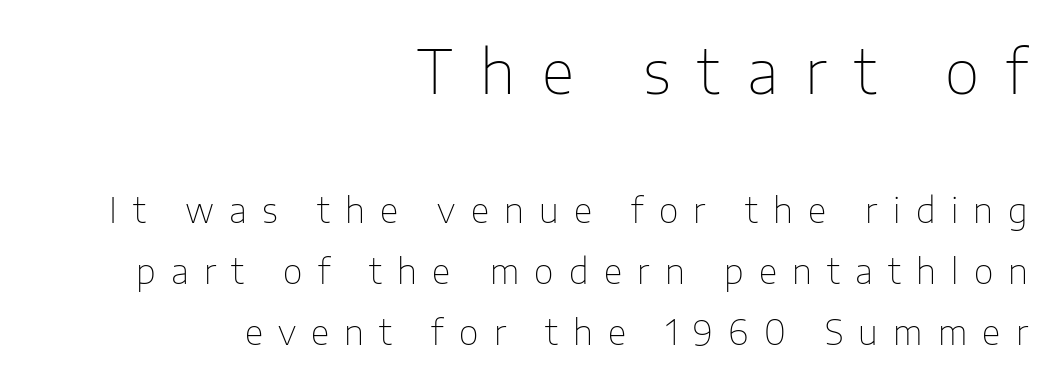
The image shows 60 px thin sans-serif type, upright; set right-aligned, line spacing 1.79x, unusually wide letter spacing (+0.45 em), not underlined; the first (top) block is 1.76x larger; low stroke contrast and a medium x-height.
